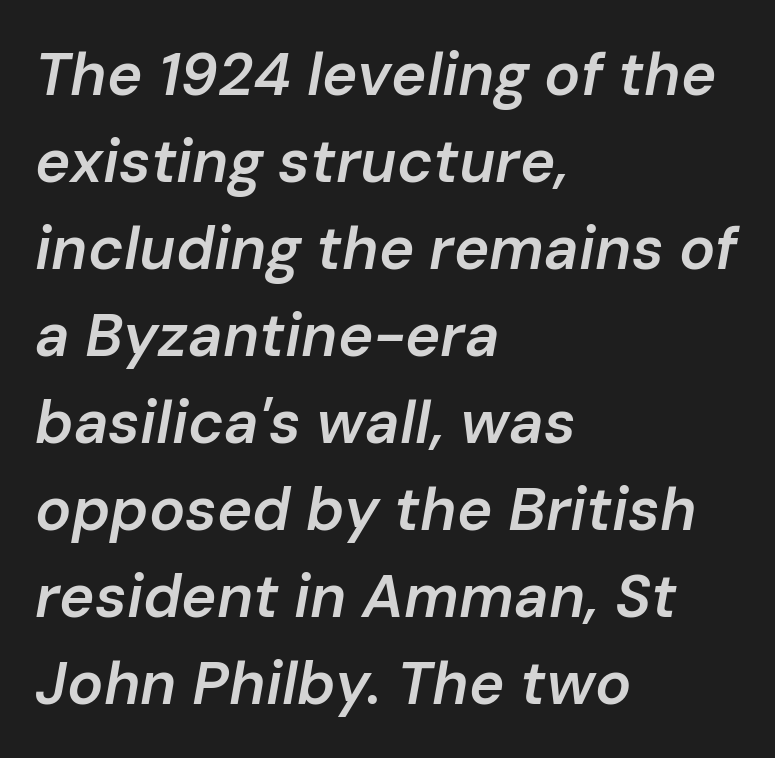
{"italic": "yes", "lean": "right", "slant_degrees": 10, "bold": "semi", "weight": "semibold", "width": "normal", "stroke_contrast": "low", "x_height": "medium", "monospaced": "no", "underline": "no", "align": "left", "line_spacing": "normal", "line_spacing_ratio": 1.45, "letter_spacing": "normal", "letter_spacing_em": 0.0, "glyph_px": 60}
